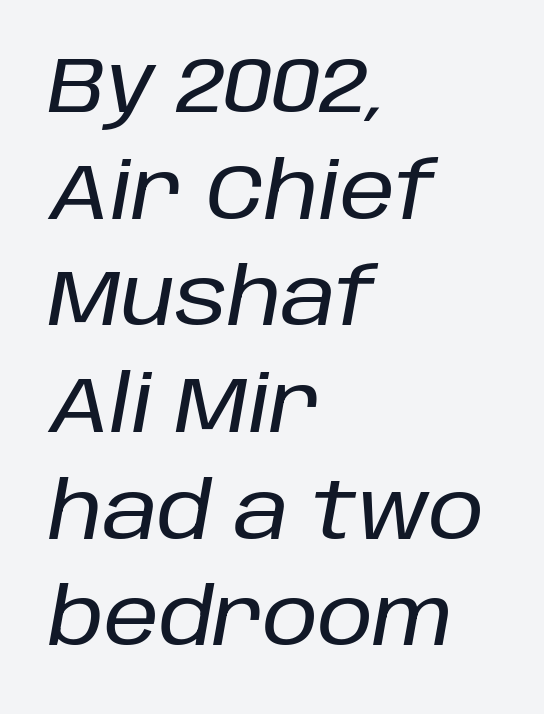
{"italic": "yes", "lean": "right", "slant_degrees": 10, "width": "normal", "stroke_contrast": "low", "x_height": "large", "monospaced": "no", "underline": "no", "align": "left", "line_spacing": "normal", "line_spacing_ratio": 1.35, "letter_spacing": "normal", "letter_spacing_em": 0.0, "glyph_px": 79}
